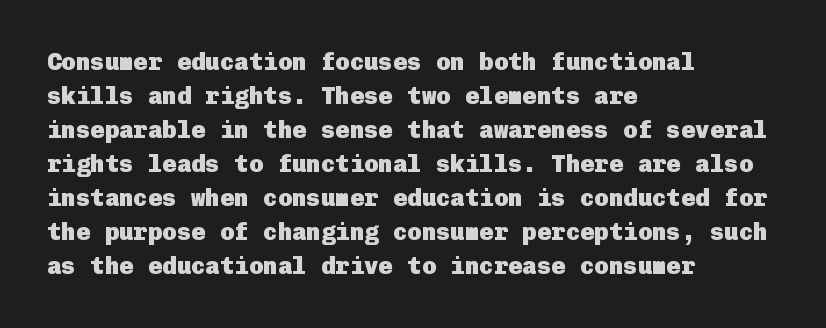
The image shows 24 px bold type, upright; set left-aligned, normal line spacing (1.42x), normal letter spacing, not underlined.
